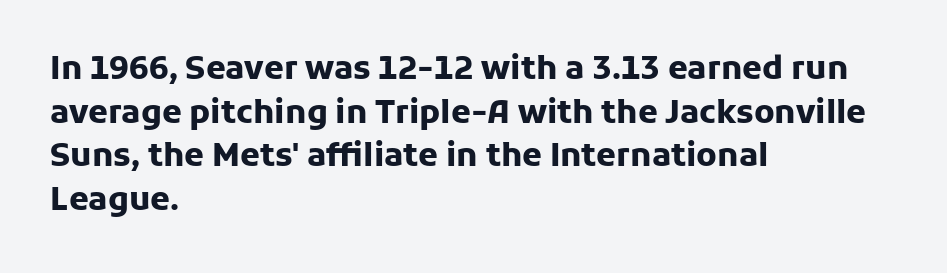
The image shows 32 px heavy sans-serif type, upright; set left-aligned, normal line spacing (1.36x), normal letter spacing, not underlined; low stroke contrast and a medium x-height.
